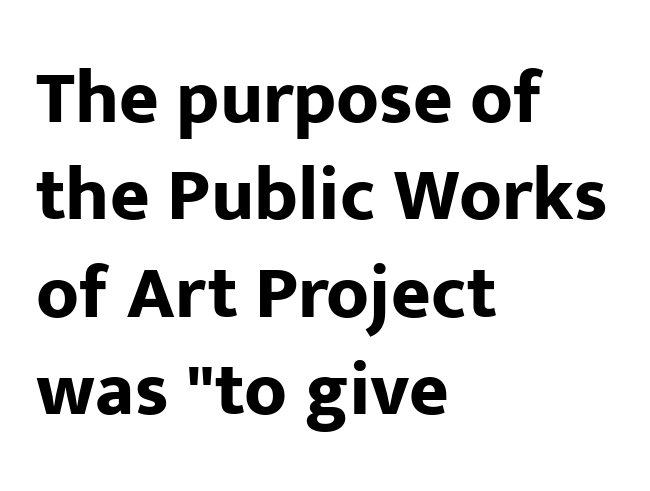
The rendering uses a bold face; every stroke is thick and dark. Leading: standard. Each letter keeps its own natural width here, so spacing adapts to shape. Compared with a centered layout, this one pins lines to the left instead. Short note: letters normally spaced. Does the type have serifs? No, each stem ends abruptly.
